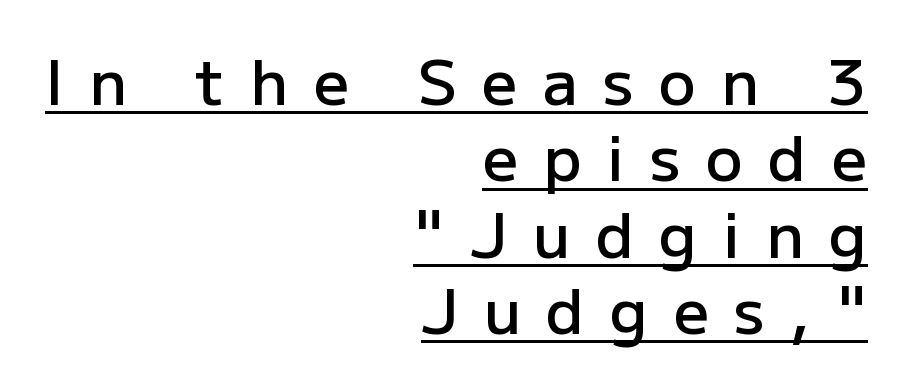
{"serif": "no", "italic": "no", "bold": "semi", "weight": "semibold", "width": "normal", "stroke_contrast": "low", "x_height": "medium", "monospaced": "no", "underline": "yes", "align": "right", "line_spacing_ratio": 1.23, "letter_spacing": "wide", "letter_spacing_em": 0.41, "glyph_px": 62}
